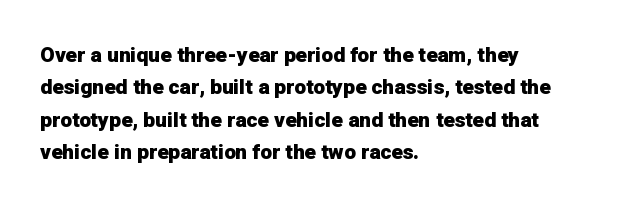
{"italic": "no", "bold": "yes", "underline": "no", "align": "left", "line_spacing": "normal", "line_spacing_ratio": 1.54, "letter_spacing": "normal", "letter_spacing_em": 0.0, "glyph_px": 21}
